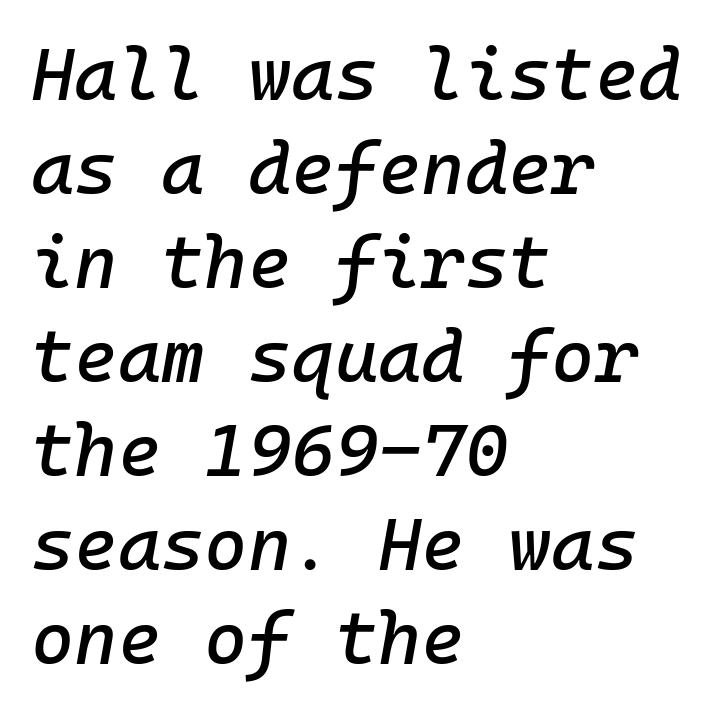
Q: Is the text italic (slanted)? A: Yes, it leans right by about 10 degrees.
Q: Is the text underlined? A: No.
Q: How is the paragraph aligned? A: Left-aligned.
Q: Is the spacing between letters normal or unusually wide? A: Normal.
Q: Is the spacing between lines tight, normal or loose? A: Normal.
Q: Width (condensed, normal, or wide)? A: Normal.
Q: Stroke contrast? A: Low.
Q: x-height? A: Medium.
Q: Monospaced? A: Yes.
